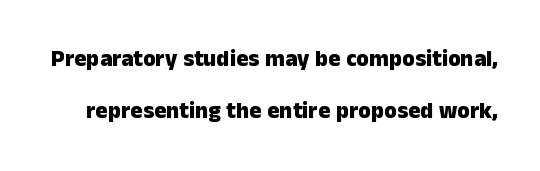
Q: Is the text bold? A: Yes.
Q: Is the text italic (slanted)? A: No, it is upright.
Q: Is the text underlined? A: No.
Q: Is the spacing between letters normal or unusually wide? A: Normal.
Q: Is the spacing between lines tight, normal or loose? A: Loose.
